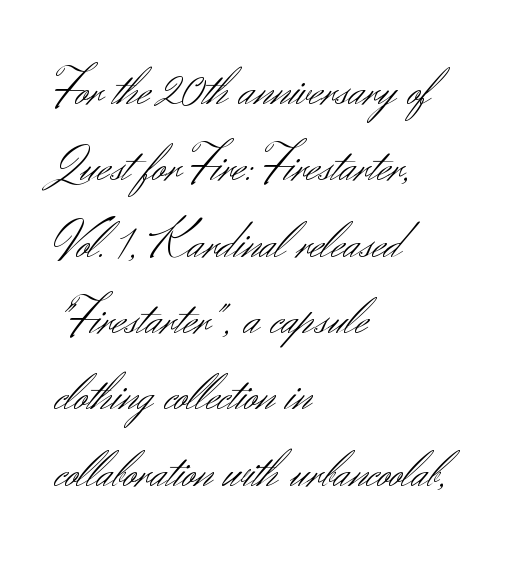
The image shows 53 px light sans-serif type; set left-aligned, normal line spacing (1.44x), normal letter spacing, not underlined; medium stroke contrast and a small x-height.
